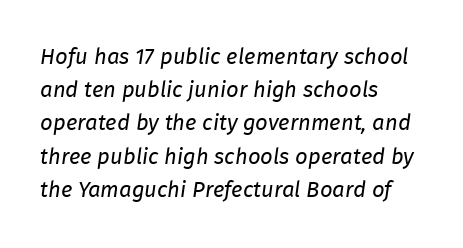
The image shows 22 px text type, italic (leaning right); set left-aligned, normal line spacing (1.51x), normal letter spacing, not underlined.
